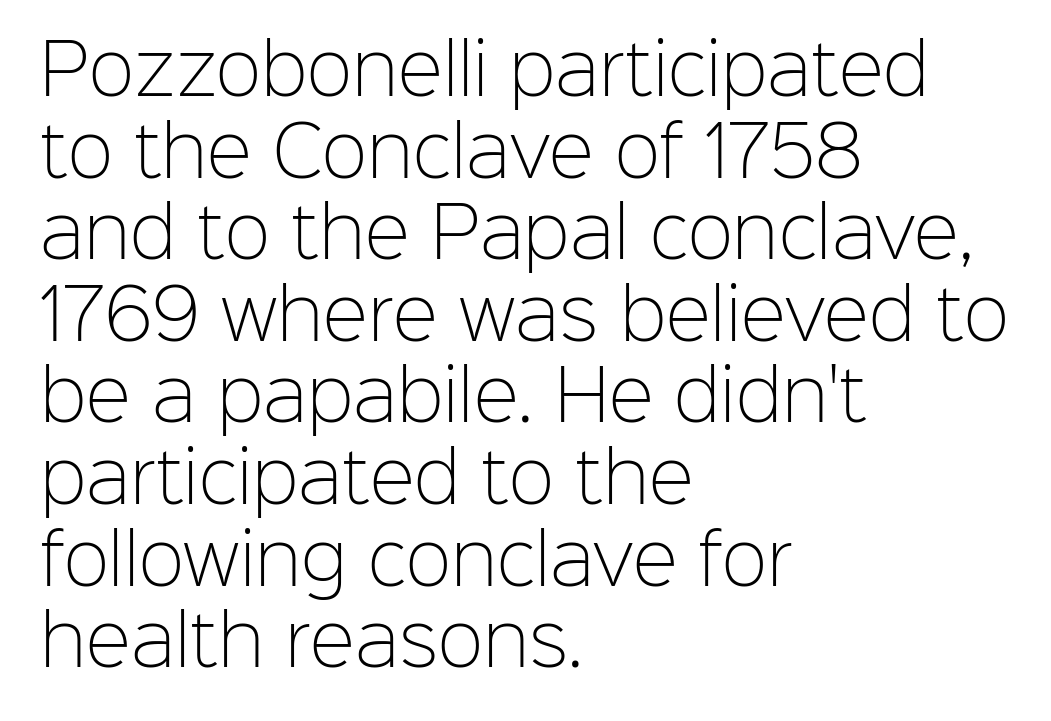
{"serif": "no", "italic": "no", "bold": "no", "weight": "light", "width": "normal", "stroke_contrast": "low", "x_height": "medium", "monospaced": "no", "underline": "no", "align": "left", "line_spacing_ratio": 1.2, "letter_spacing": "normal", "letter_spacing_em": 0.0, "glyph_px": 68}
